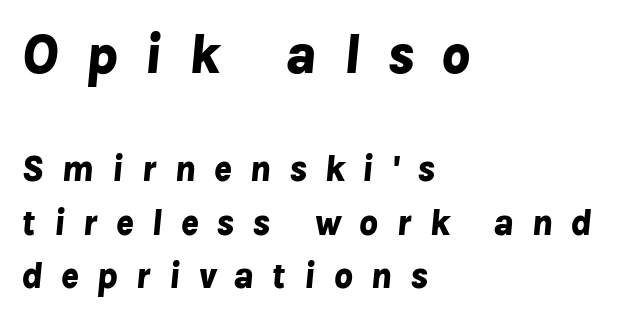
The image shows 56 px bold type, italic (leaning right); set left-aligned, normal line spacing (1.45x), unusually wide letter spacing (+0.48 em), not underlined; the first (top) block is 1.51x larger; low stroke contrast and a medium x-height.
